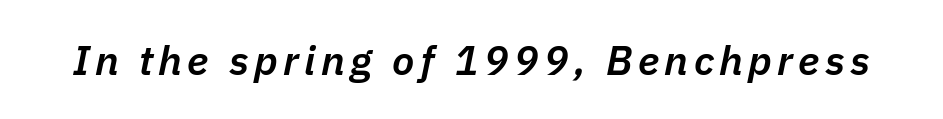
Q: Is the text bold? A: Semi-bold.
Q: Is the text italic (slanted)? A: Yes, it leans right by about 11 degrees.
Q: Is the text underlined? A: No.
Q: Width (condensed, normal, or wide)? A: Normal.
Q: Stroke contrast? A: Low.
Q: x-height? A: Medium.
Q: Monospaced? A: No.
